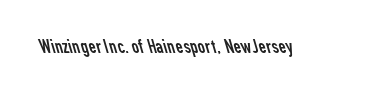
Q: Is the text bold? A: No.
Q: Is the text underlined? A: No.
Q: Is the spacing between letters normal or unusually wide? A: Normal.
